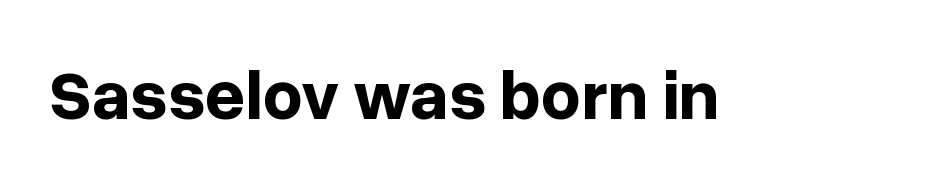
What kind of face is this? One without serifs — a sans. Standard letterfit; no display-style spreading of the glyphs. Each letter keeps its own natural width here, so spacing adapts to shape. Upright lettering throughout. Letters rest on an invisible, unmarked baseline.
